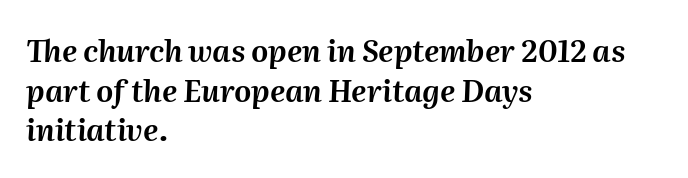
The rows are spaced the way most documents space them. An italicized treatment has been applied to the whole sample. Does extra space separate the letters? No, they use regular spacing. Descenders hang freely into open space. Here the designer chose a conventional face with non-uniform glyph widths.
